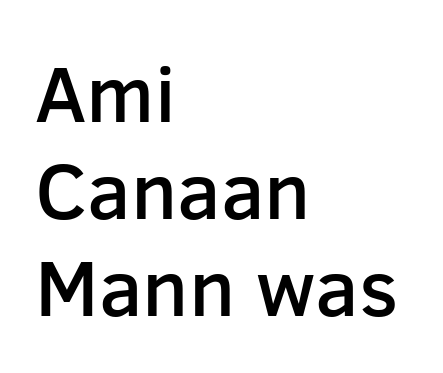
{"serif": "no", "italic": "no", "bold": "semi", "weight": "semibold", "width": "normal", "stroke_contrast": "low", "x_height": "medium", "monospaced": "no", "underline": "no", "align": "left", "line_spacing_ratio": 1.21, "letter_spacing": "normal", "letter_spacing_em": 0.0, "glyph_px": 80}
